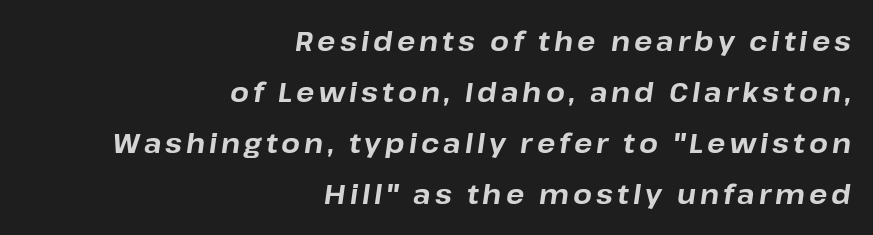
Tall strokes in this sample are angled rather than plumb. Right-aligned paragraph, ragged on the left. The space beneath each line is pristine and unruled. Look at the stroke-to-counter ratio: heavy, a bold.
